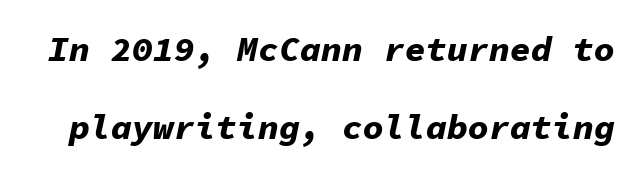
Q: Is the text bold? A: Yes.
Q: Is the text italic (slanted)? A: Yes, it leans right by about 11 degrees.
Q: Is the text underlined? A: No.
Q: Is the spacing between letters normal or unusually wide? A: Normal.
Q: Is the spacing between lines tight, normal or loose? A: Loose.
Q: Width (condensed, normal, or wide)? A: Normal.
Q: Stroke contrast? A: Low.
Q: x-height? A: Medium.
Q: Monospaced? A: Yes.
